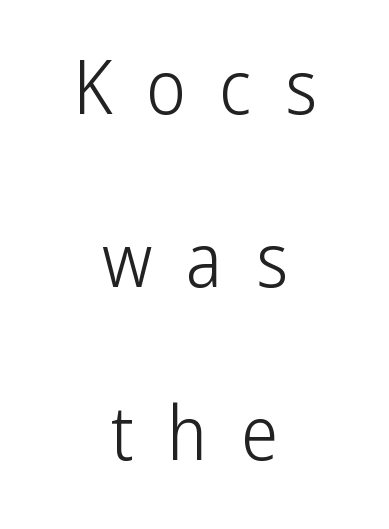
Q: Is the text bold? A: No.
Q: Is the text italic (slanted)? A: No, it is upright.
Q: Is the typeface a serif or a sans-serif typeface? A: Sans-serif.
Q: Is the text underlined? A: No.
Q: How is the paragraph aligned? A: Centered.
Q: Is the spacing between letters normal or unusually wide? A: Unusually wide.
Q: Is the spacing between lines tight, normal or loose? A: Loose.
Q: Width (condensed, normal, or wide)? A: Condensed.
Q: Stroke contrast? A: Low.
Q: x-height? A: Medium.
Q: Monospaced? A: No.
